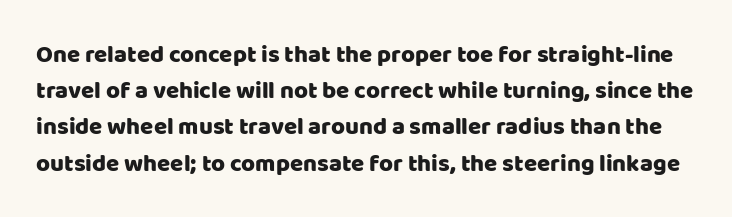
{"italic": "no", "underline": "no", "line_spacing": "normal", "line_spacing_ratio": 1.51, "letter_spacing": "normal", "letter_spacing_em": 0.0, "glyph_px": 24}
